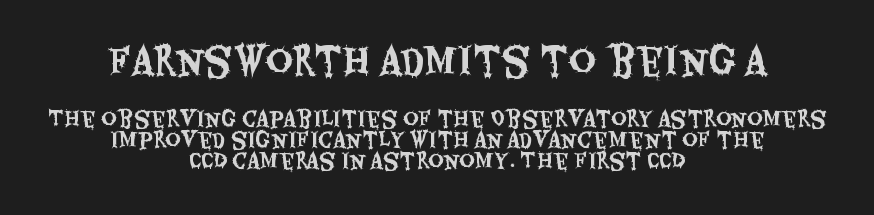
The image shows 37 px condensed sans-serif type, upright; set centered, tight line spacing (1.0x), normal letter spacing, not underlined; the first (top) block is 1.76x larger; medium stroke contrast and a large x-height.
